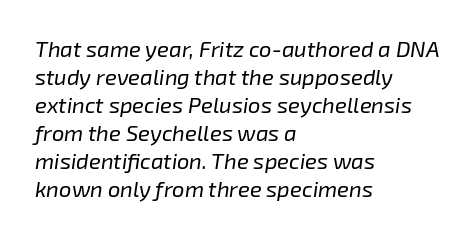
The image shows 22 px text type, italic (leaning right); set left-aligned, normal line spacing (1.27x), normal letter spacing, not underlined.
